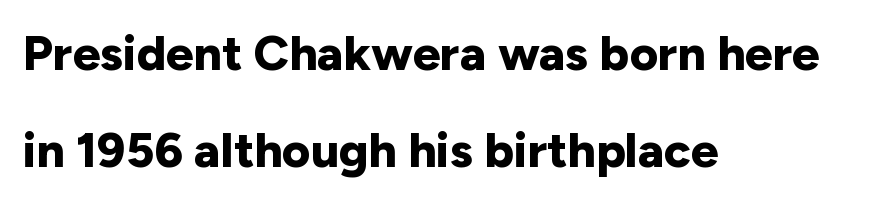
{"serif": "no", "italic": "no", "bold": "yes", "weight": "bold", "width": "normal", "stroke_contrast": "low", "x_height": "medium", "monospaced": "no", "underline": "no", "align": "left", "line_spacing": "loose", "line_spacing_ratio": 1.98, "letter_spacing": "normal", "letter_spacing_em": 0.0, "glyph_px": 49}
